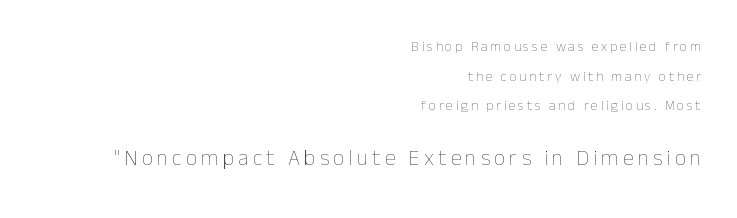
The image shows 22 px text type, upright; set right-aligned, loose line spacing (2.11x), not underlined; the second (bottom) block is 1.57x larger.
